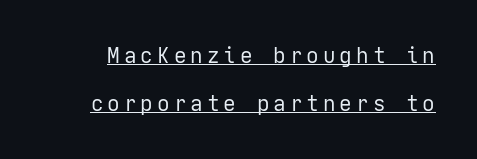
{"italic": "no", "bold": "no", "underline": "yes", "line_spacing": "loose", "line_spacing_ratio": 2.28, "glyph_px": 21}
